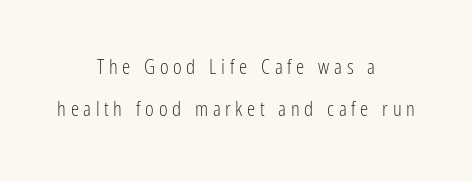
{"italic": "no", "bold": "no", "underline": "no", "align": "center", "line_spacing": "loose", "line_spacing_ratio": 2.02, "letter_spacing": "wide", "letter_spacing_em": 0.22, "glyph_px": 21}
